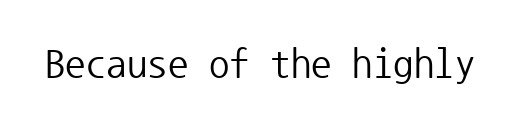
{"serif": "no", "italic": "no", "bold": "no", "weight": "regular", "width": "normal", "stroke_contrast": "low", "x_height": "medium", "monospaced": "yes", "underline": "no", "letter_spacing": "normal", "letter_spacing_em": 0.0, "glyph_px": 41}
